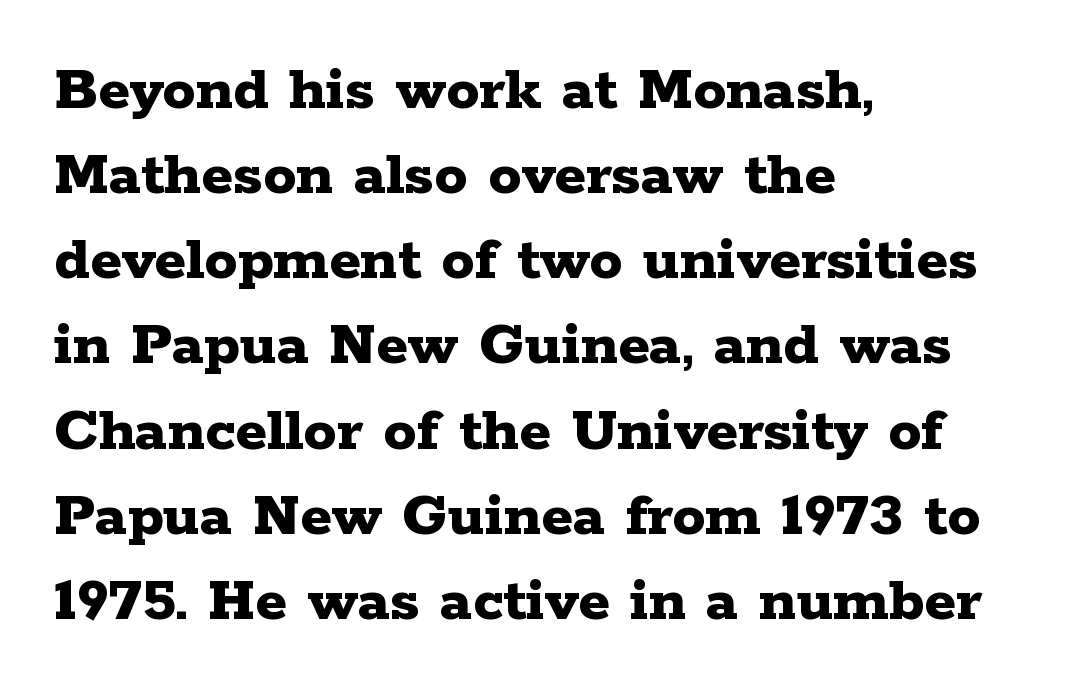
The letters stand upright; this is a roman face. The typesetting leans heavy: a genuine bold. Nothing unusual about the tracking: characters are spaced as the font intends. Visually the block forms a straight wall on the left and a jagged coastline on the right.
